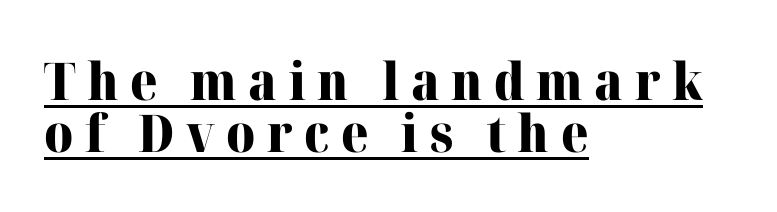
Q: Is the text bold? A: Yes.
Q: Is the text italic (slanted)? A: No, it is upright.
Q: Is the typeface a serif or a sans-serif typeface? A: Serif.
Q: Is the text underlined? A: Yes.
Q: How is the paragraph aligned? A: Left-aligned.
Q: Is the spacing between letters normal or unusually wide? A: Unusually wide.
Q: Is the spacing between lines tight, normal or loose? A: Tight.
Q: Width (condensed, normal, or wide)? A: Normal.
Q: Stroke contrast? A: High.
Q: x-height? A: Medium.
Q: Monospaced? A: No.
